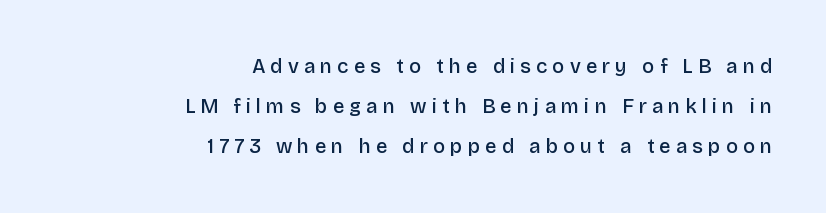
Posture: vertical. Words float on clear page, feet unadorned. The rag falls on the left side of this text block. The space between consecutive lines is lavish. Loose tracking; the words dissolve into strings of separated letters. How heavy is the stroke? Medium-heavy — a semibold, shy of bold.
